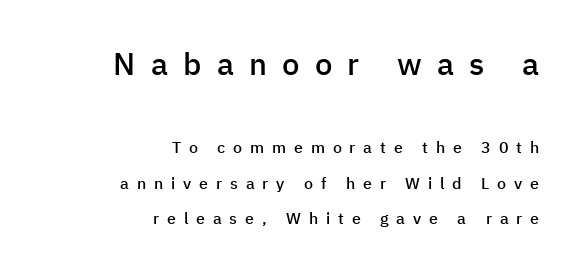
{"serif": "no", "italic": "no", "bold": "semi", "weight": "semibold", "width": "normal", "stroke_contrast": "low", "x_height": "medium", "monospaced": "no", "underline": "no", "align": "right", "line_spacing": "loose", "line_spacing_ratio": 2.21, "letter_spacing": "wide", "letter_spacing_em": 0.49, "larger_block": "first", "size_ratio": 1.94, "glyph_px": 31}
